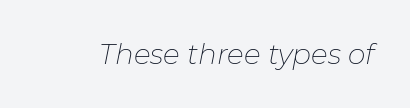
Tall strokes in this sample are angled rather than plumb. The area under the type is left untouched. The strokes are not fattened; the text isn't bold. The tracking reads as untouched default to a designer's eye. Varying glyph widths throughout — classic text-font behaviour.
